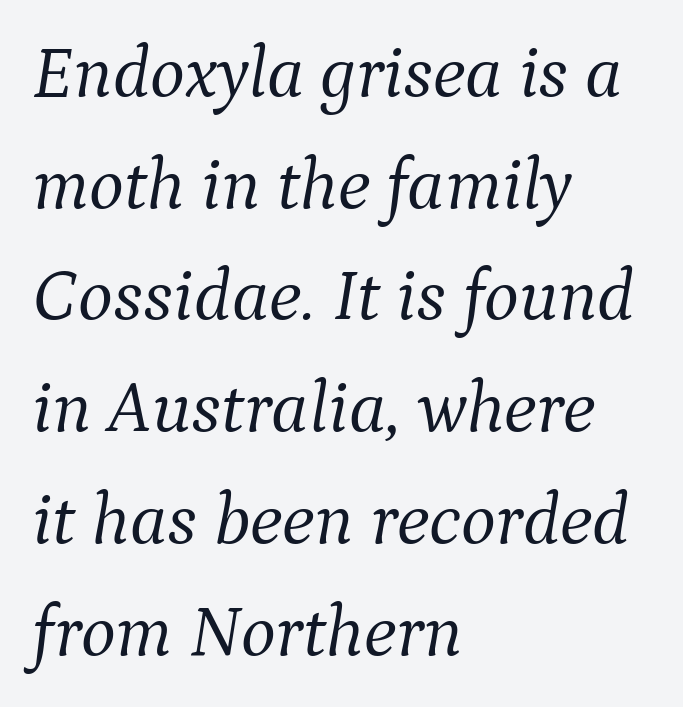
Q: Is the text bold? A: No.
Q: Is the text italic (slanted)? A: Yes, it leans right by about 9 degrees.
Q: Is the typeface a serif or a sans-serif typeface? A: Serif.
Q: Is the text underlined? A: No.
Q: How is the paragraph aligned? A: Left-aligned.
Q: Is the spacing between letters normal or unusually wide? A: Normal.
Q: Is the spacing between lines tight, normal or loose? A: Normal.
Q: Width (condensed, normal, or wide)? A: Normal.
Q: Stroke contrast? A: Medium.
Q: x-height? A: Medium.
Q: Monospaced? A: No.
